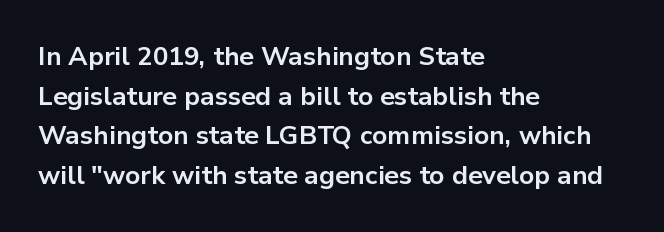
{"italic": "no", "bold": "yes", "underline": "no", "align": "left", "line_spacing": "normal", "line_spacing_ratio": 1.52, "letter_spacing": "normal", "letter_spacing_em": 0.0, "glyph_px": 26}
